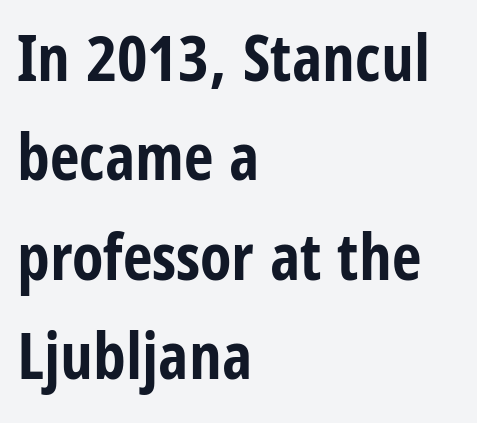
{"serif": "no", "italic": "no", "bold": "yes", "weight": "bold", "width": "condensed", "stroke_contrast": "low", "x_height": "large", "monospaced": "no", "underline": "no", "align": "left", "line_spacing": "normal", "line_spacing_ratio": 1.53, "letter_spacing": "normal", "letter_spacing_em": 0.0, "glyph_px": 65}
